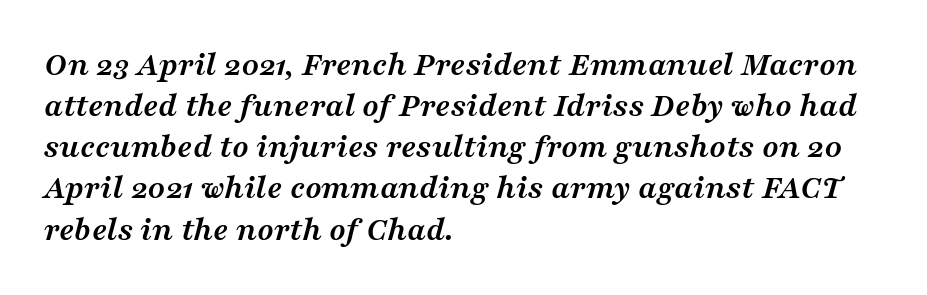
{"serif": "yes", "italic": "yes", "lean": "right", "slant_degrees": 16, "bold": "yes", "weight": "semibold", "width": "wide", "stroke_contrast": "medium", "x_height": "medium", "monospaced": "no", "underline": "no", "align": "left", "line_spacing_ratio": 1.21, "letter_spacing": "normal", "letter_spacing_em": 0.0, "glyph_px": 34}
